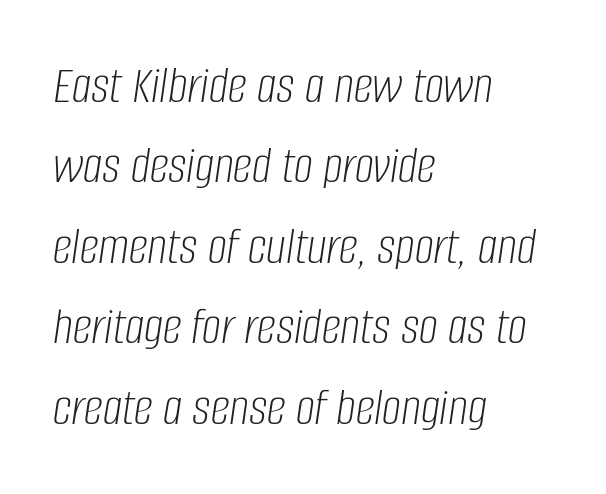
Q: Is the text bold? A: No.
Q: Is the text italic (slanted)? A: Yes, it leans right by about 8 degrees.
Q: Is the text underlined? A: No.
Q: How is the paragraph aligned? A: Left-aligned.
Q: Is the spacing between letters normal or unusually wide? A: Normal.
Q: Is the spacing between lines tight, normal or loose? A: Normal.
Q: Width (condensed, normal, or wide)? A: Condensed.
Q: Stroke contrast? A: Low.
Q: x-height? A: Large.
Q: Monospaced? A: No.
